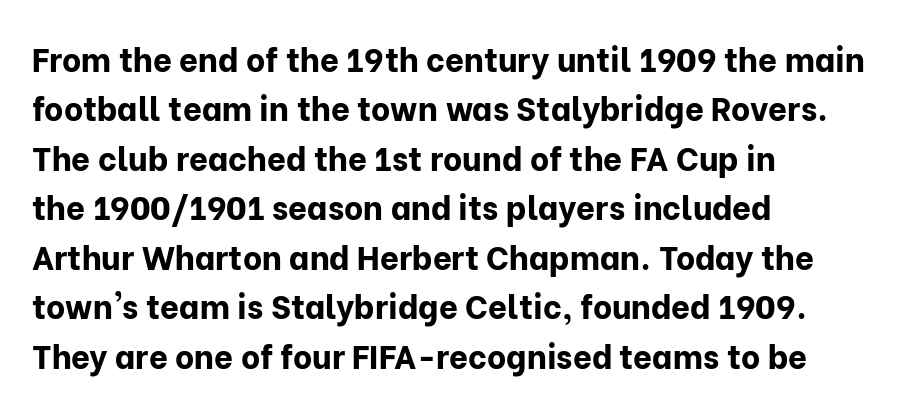
{"serif": "no", "italic": "no", "bold": "yes", "weight": "bold", "width": "normal", "stroke_contrast": "low", "x_height": "medium", "monospaced": "no", "underline": "no", "align": "left", "line_spacing": "normal", "line_spacing_ratio": 1.5, "letter_spacing": "normal", "letter_spacing_em": 0.0, "glyph_px": 33}
